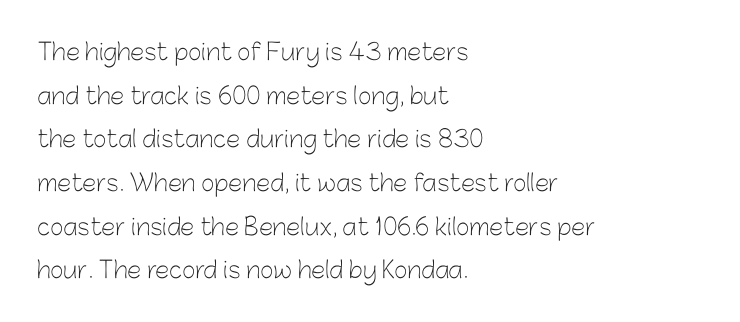
The image shows 23 px text type, upright; set left-aligned, loose line spacing (1.9x), normal letter spacing, not underlined.
